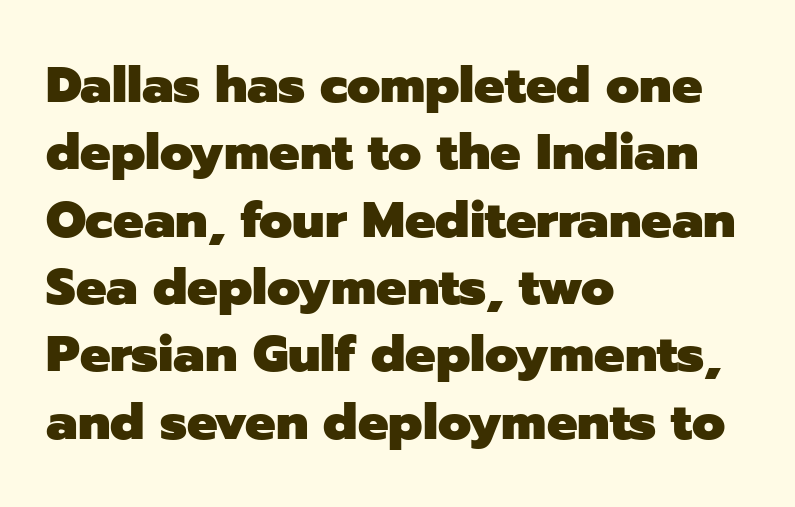
The image shows 51 px heavy sans-serif type, upright; set left-aligned, normal line spacing (1.32x), normal letter spacing, not underlined; low stroke contrast and a medium x-height.
